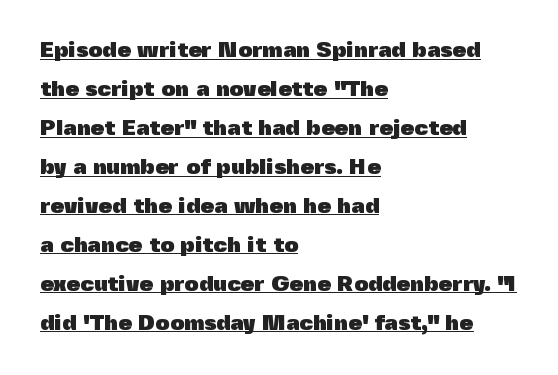
Does the weight exceed regular? Yes, all the way to bold. Nothing unusual about the tracking: characters are spaced as the font intends. Every stem runs plumb, perpendicular to the baseline. A student would call this left alignment; a typographer would say flush left, rag right.
